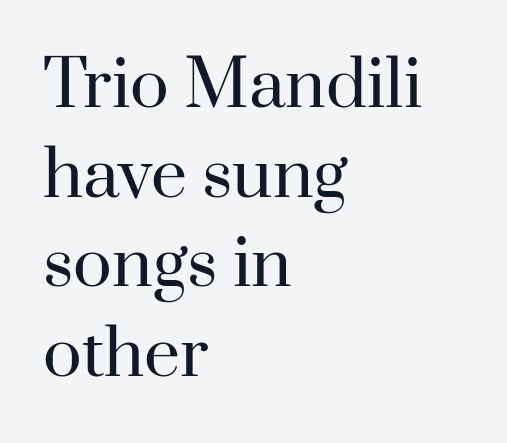
Each letter keeps its own natural width here, so spacing adapts to shape. You can tell it's not italic because the verticals are truly vertical. Any mark beneath the type? The region is blank. The gaps between neighbouring characters are ordinary and unremarkable. The rag falls on the right side of this text block. This sample uses a serif face.
